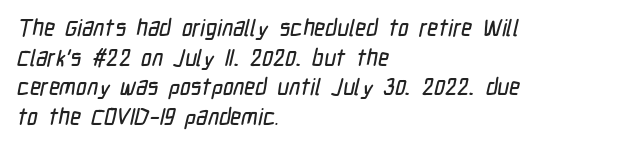
Leading matches the norm, producing a regular column. The passage is arranged the way most books set body copy — flush left. These lines keep a tight, regular rhythm from letter to letter. Underlining? Definitely not there.
